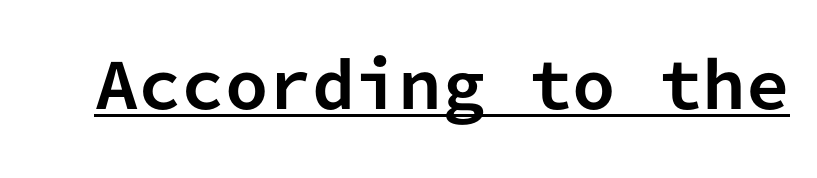
The image shows 62 px bold sans-serif type, upright, monospaced; set normal letter spacing, underlined; low stroke contrast and a medium x-height.
